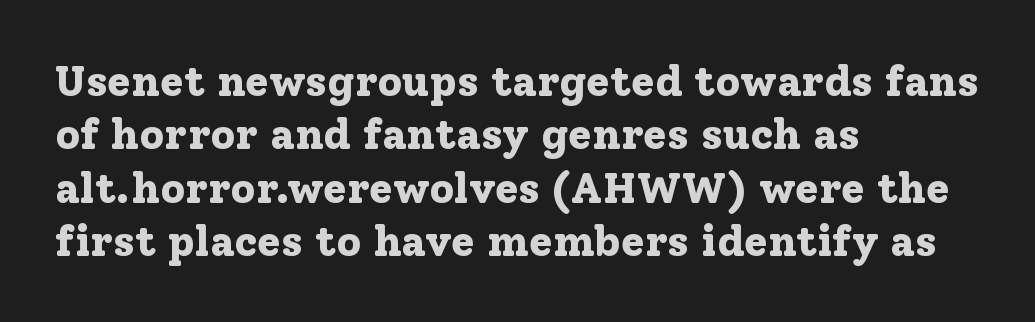
Q: Is the text bold? A: Yes.
Q: Is the text italic (slanted)? A: No, it is upright.
Q: Is the typeface a serif or a sans-serif typeface? A: Serif.
Q: Is the text underlined? A: No.
Q: How is the paragraph aligned? A: Left-aligned.
Q: Is the spacing between letters normal or unusually wide? A: Normal.
Q: Width (condensed, normal, or wide)? A: Normal.
Q: Stroke contrast? A: Low.
Q: x-height? A: Medium.
Q: Monospaced? A: No.
